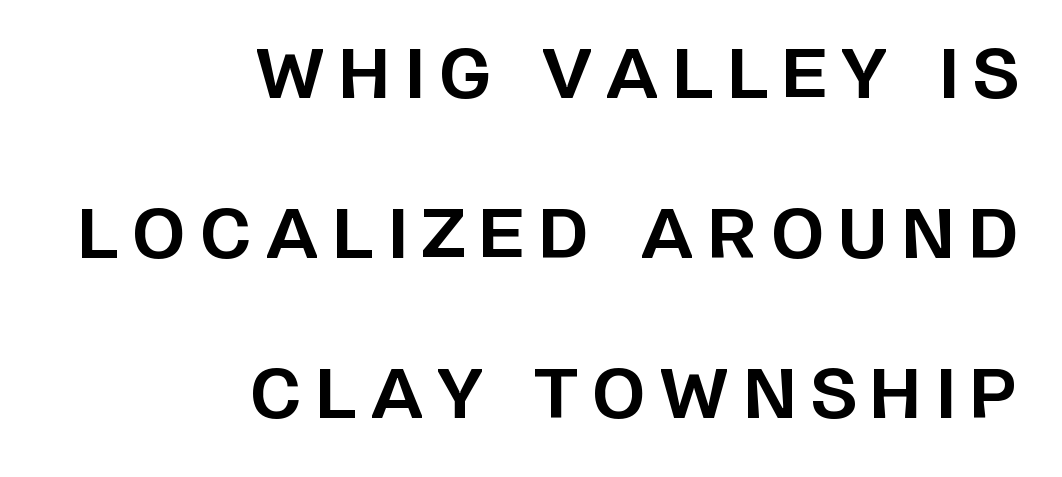
{"serif": "no", "italic": "no", "bold": "yes", "weight": "bold", "width": "normal", "stroke_contrast": "low", "x_height": "large", "monospaced": "no", "underline": "no", "align": "right", "line_spacing": "loose", "line_spacing_ratio": 2.35, "letter_spacing": "wide", "letter_spacing_em": 0.21, "glyph_px": 68}
